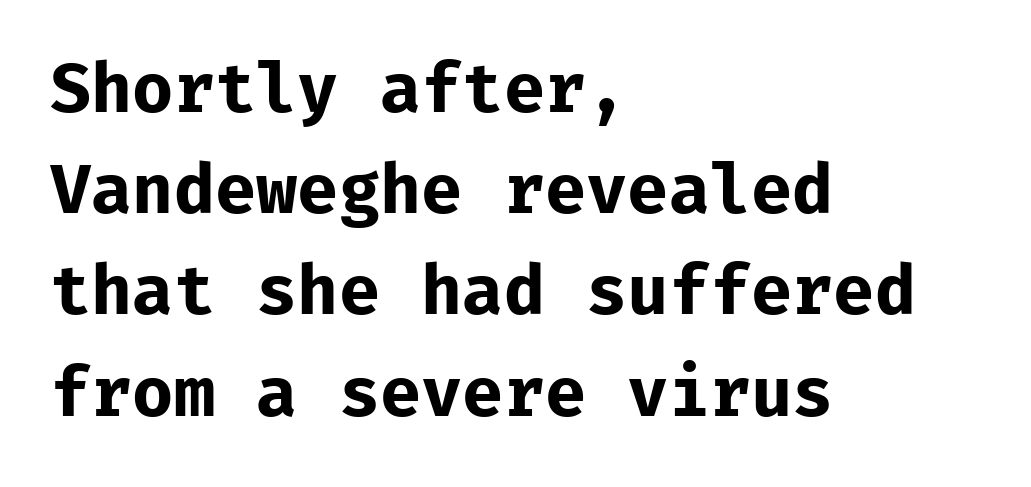
The image shows 67 px bold sans-serif type, upright; set left-aligned, normal line spacing (1.51x), normal letter spacing, not underlined; low stroke contrast and a medium x-height.
